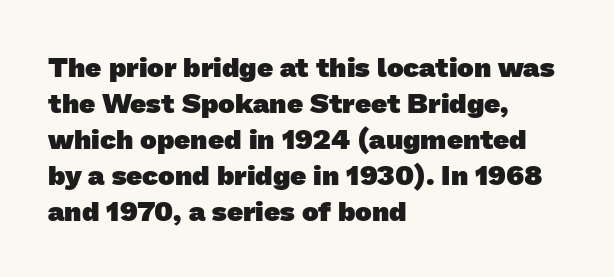
{"serif": "no", "bold": "yes", "weight": "heavy", "width": "normal", "stroke_contrast": "low", "x_height": "medium", "monospaced": "no", "underline": "no", "align": "left", "line_spacing": "normal", "line_spacing_ratio": 1.29, "letter_spacing": "normal", "letter_spacing_em": 0.0, "glyph_px": 28}
